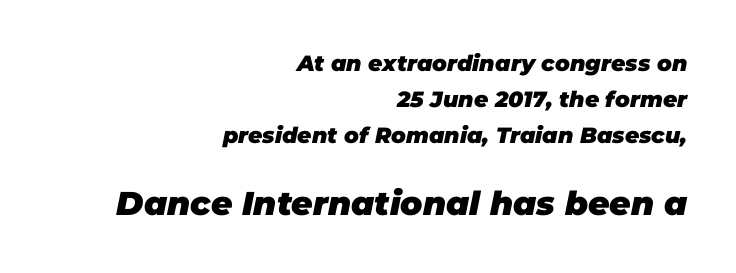
The image shows 33 px heavy type, italic (leaning right); set right-aligned, normal line spacing (1.63x), normal letter spacing, not underlined; the second (bottom) block is 1.5x larger; low stroke contrast and a large x-height.
